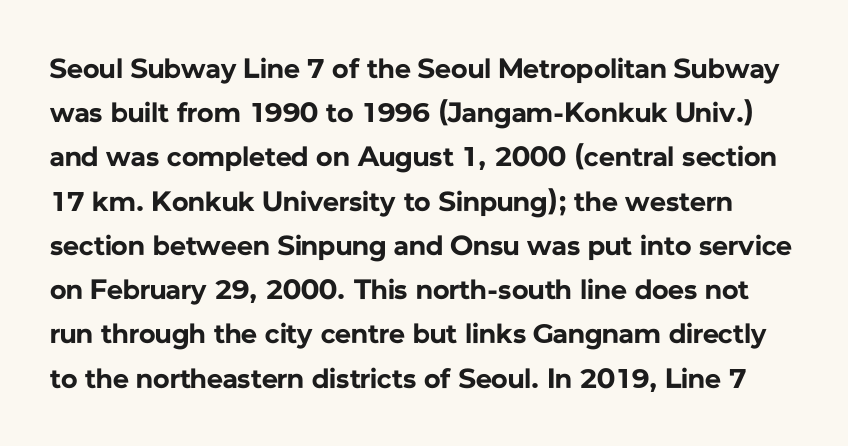
{"serif": "no", "italic": "no", "bold": "yes", "weight": "bold", "width": "normal", "stroke_contrast": "low", "x_height": "medium", "monospaced": "no", "underline": "no", "line_spacing": "normal", "line_spacing_ratio": 1.58, "letter_spacing": "normal", "letter_spacing_em": 0.0, "glyph_px": 28}
